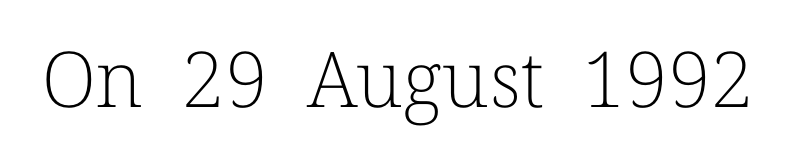
The image shows 77 px light serif type, upright; set normal letter spacing, not underlined; low stroke contrast and a medium x-height.
